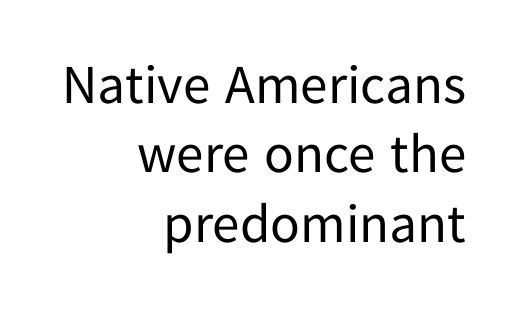
{"serif": "no", "italic": "no", "bold": "no", "weight": "regular", "width": "normal", "stroke_contrast": "low", "x_height": "medium", "monospaced": "no", "underline": "no", "align": "right", "line_spacing": "normal", "line_spacing_ratio": 1.26, "letter_spacing": "normal", "letter_spacing_em": 0.0, "glyph_px": 55}
